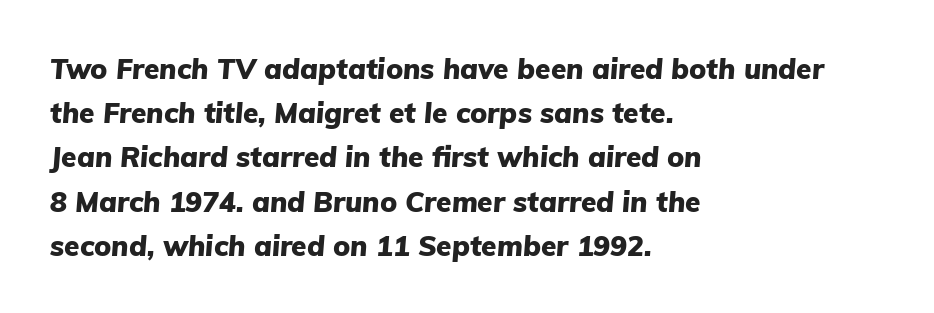
Q: Is the text bold? A: Yes.
Q: Is the text italic (slanted)? A: Yes, it leans right by about 5 degrees.
Q: Is the text underlined? A: No.
Q: How is the paragraph aligned? A: Left-aligned.
Q: Is the spacing between letters normal or unusually wide? A: Normal.
Q: Is the spacing between lines tight, normal or loose? A: Normal.
Q: Width (condensed, normal, or wide)? A: Normal.
Q: Stroke contrast? A: Low.
Q: x-height? A: Medium.
Q: Monospaced? A: No.
